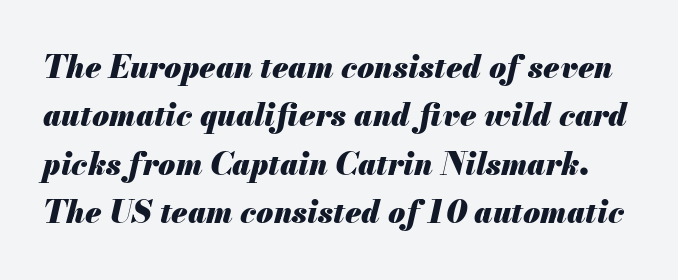
Q: Is the text bold? A: Yes.
Q: Is the text italic (slanted)? A: Yes, it leans right by about 13 degrees.
Q: Is the text underlined? A: No.
Q: Is the spacing between letters normal or unusually wide? A: Normal.
Q: Is the spacing between lines tight, normal or loose? A: Normal.
Q: Width (condensed, normal, or wide)? A: Normal.
Q: Stroke contrast? A: Medium.
Q: x-height? A: Small.
Q: Monospaced? A: No.
